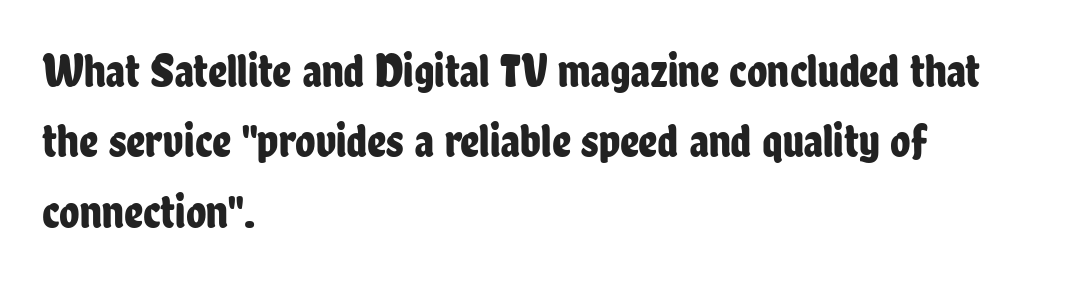
Compared with a centered layout, this one pins lines to the left instead. Characters remain perfectly vertical along every line. Check the space under the baseline: it is left empty. Is there much room between lines? A standard amount, neither cramped nor airy. Do the characters align in a grid? No, the font is proportional. Each word holds together tightly as a unit, with standard inter-letter gaps.
